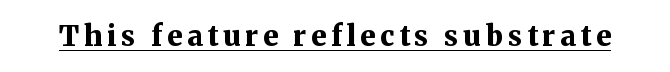
Q: Is the text bold? A: Yes.
Q: Is the text italic (slanted)? A: No, it is upright.
Q: Is the typeface a serif or a sans-serif typeface? A: Serif.
Q: Is the text underlined? A: Yes.
Q: Width (condensed, normal, or wide)? A: Normal.
Q: Stroke contrast? A: Medium.
Q: x-height? A: Medium.
Q: Monospaced? A: No.
